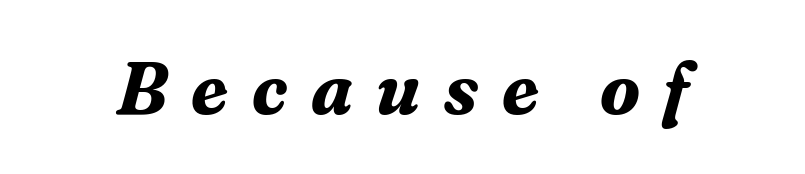
{"serif": "yes", "italic": "yes", "lean": "right", "slant_degrees": 16, "bold": "yes", "weight": "bold", "width": "normal", "stroke_contrast": "medium", "x_height": "medium", "monospaced": "no", "underline": "no", "letter_spacing": "wide", "letter_spacing_em": 0.32, "glyph_px": 74}
